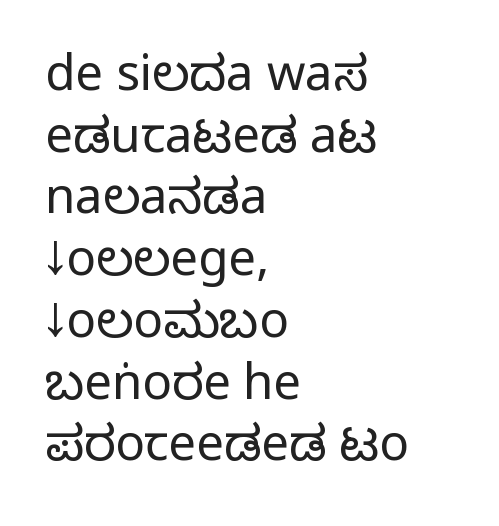
The image shows 49 px condensed sans-serif type, upright; set left-aligned, normal line spacing (1.26x), normal letter spacing, not underlined; medium stroke contrast.
